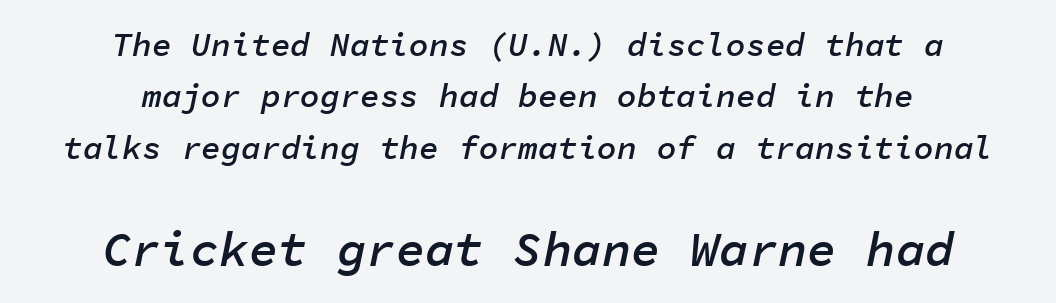
The image shows 49 px semibold type, italic (leaning right), monospaced; set centered, normal line spacing (1.56x), normal letter spacing, not underlined; the second (bottom) block is 1.48x larger; low stroke contrast and a medium x-height.
